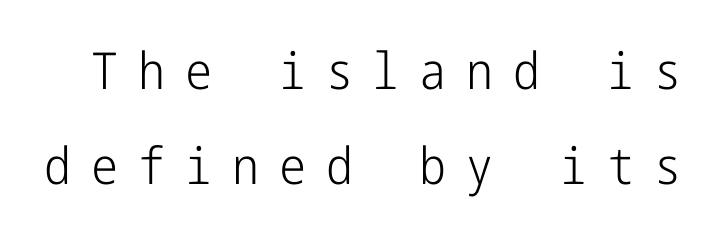
The image shows 51 px light, condensed sans-serif type, upright; set line spacing 1.87x, unusually wide letter spacing (+0.39 em), not underlined; low stroke contrast and a medium x-height.
